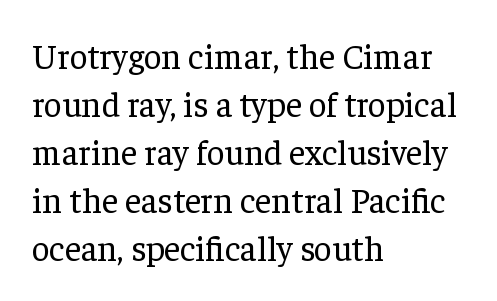
{"serif": "yes", "italic": "no", "bold": "no", "weight": "regular", "width": "normal", "stroke_contrast": "low", "x_height": "medium", "monospaced": "no", "underline": "no", "align": "left", "line_spacing": "normal", "line_spacing_ratio": 1.37, "letter_spacing": "normal", "letter_spacing_em": 0.0, "glyph_px": 35}
